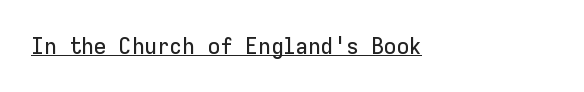
The font's upright variant was chosen for this text. The letters sit at their default tracking, neither squeezed nor spread. Every word sits above its own underline. Notice how the passage keeps a crisp vertical edge on the left only.
